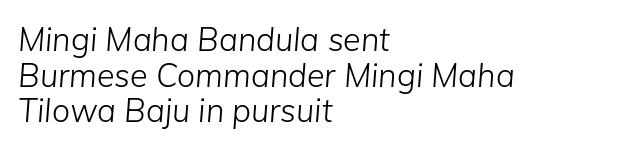
The baseline area is clear. Heaviness? Minimal to ordinary, like unemphasized prose. These lines keep a tight, regular rhythm from letter to letter. The passage shown stacks its lines with hardly any gap. Yep, that's italic — everything's leaning.
